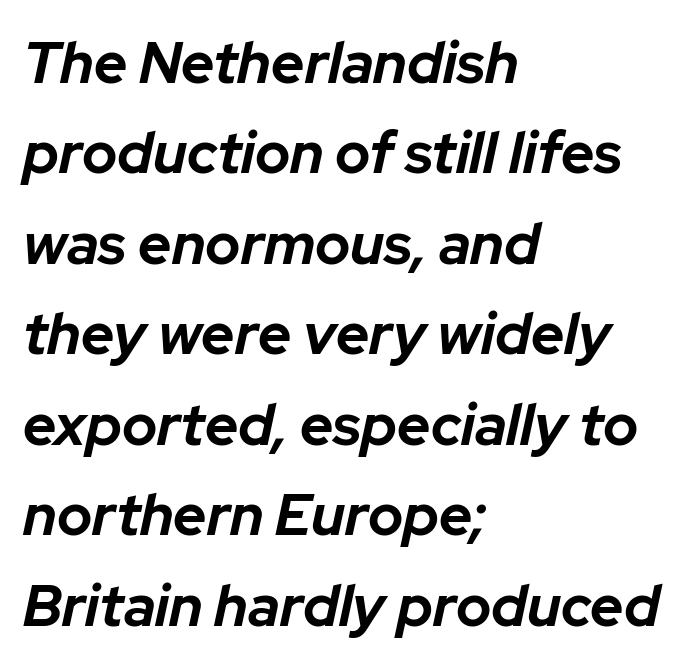
{"italic": "yes", "lean": "right", "slant_degrees": 12, "bold": "yes", "weight": "bold", "width": "normal", "stroke_contrast": "low", "x_height": "medium", "monospaced": "no", "underline": "no", "align": "left", "line_spacing": "normal", "line_spacing_ratio": 1.56, "letter_spacing": "normal", "letter_spacing_em": 0.0, "glyph_px": 58}
